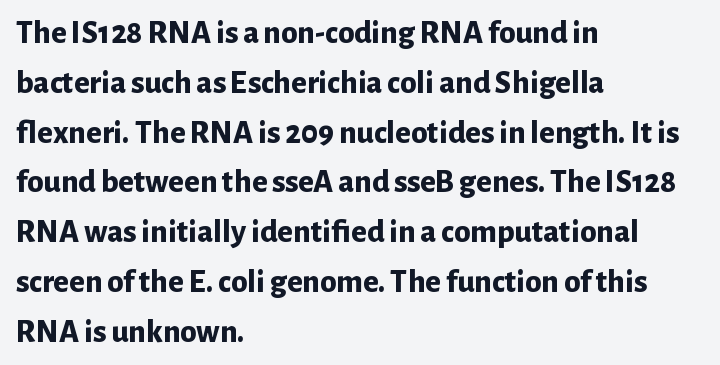
The image shows 33 px bold sans-serif type, upright; set left-aligned, normal line spacing (1.51x), normal letter spacing, not underlined; low stroke contrast and a medium x-height.
